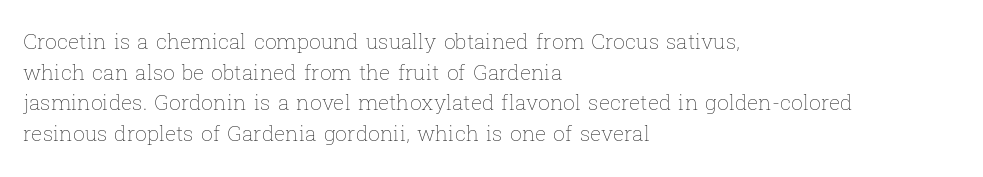
The strip under each line holds only bare page. The lines in this sample share a left origin and differ only in where they stop. The block of text has a typical density, with ordinary space between rows. A typesetter would call this zero additional tracking. Each stroke keeps to a modest, everyday thickness or less. Style check: upright.
